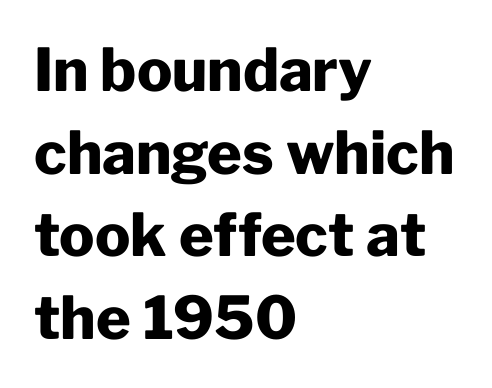
The image shows 59 px heavy sans-serif type, upright; set left-aligned, normal line spacing (1.4x), normal letter spacing, not underlined; low stroke contrast and a medium x-height.
